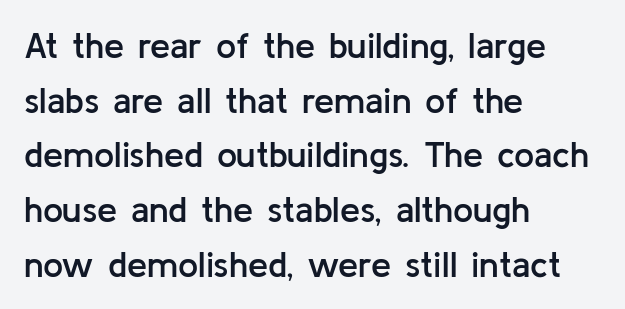
Q: Is the text bold? A: Semi-bold.
Q: Is the text italic (slanted)? A: No, it is upright.
Q: Is the typeface a serif or a sans-serif typeface? A: Sans-serif.
Q: Is the text underlined? A: No.
Q: How is the paragraph aligned? A: Left-aligned.
Q: Is the spacing between letters normal or unusually wide? A: Normal.
Q: Is the spacing between lines tight, normal or loose? A: Normal.
Q: Width (condensed, normal, or wide)? A: Normal.
Q: Stroke contrast? A: Low.
Q: x-height? A: Medium.
Q: Monospaced? A: No.
